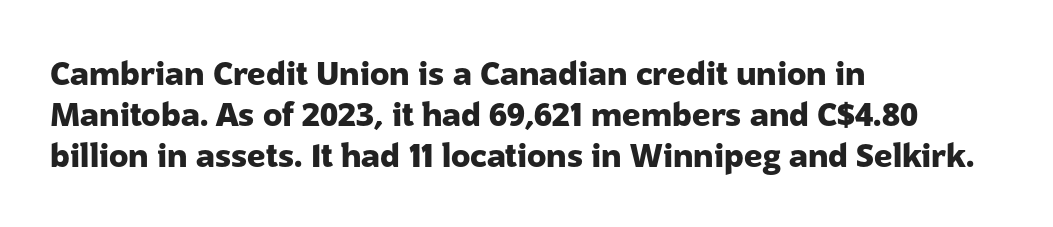
{"serif": "no", "italic": "no", "bold": "yes", "weight": "heavy", "width": "normal", "stroke_contrast": "low", "x_height": "medium", "monospaced": "no", "underline": "no", "align": "left", "line_spacing": "normal", "line_spacing_ratio": 1.28, "letter_spacing": "normal", "letter_spacing_em": 0.0, "glyph_px": 32}
